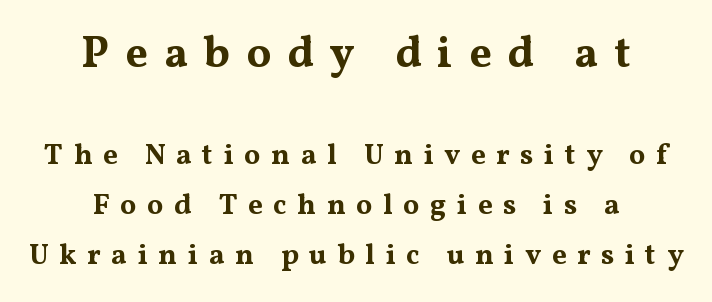
The image shows 44 px bold, wide serif type, upright; set centered, line spacing 1.72x, unusually wide letter spacing (+0.36 em), not underlined; the first (top) block is 1.52x larger; medium stroke contrast and a medium x-height.
